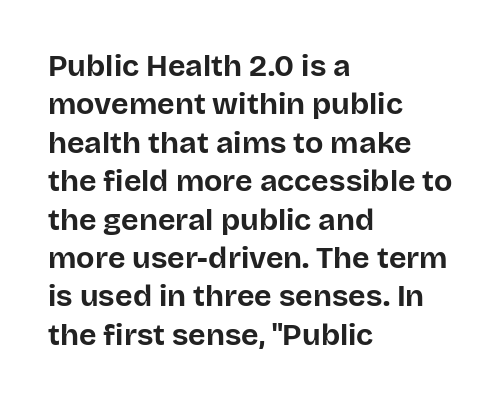
{"serif": "no", "italic": "no", "bold": "yes", "weight": "bold", "width": "normal", "stroke_contrast": "low", "x_height": "large", "monospaced": "no", "underline": "no", "align": "left", "line_spacing": "normal", "line_spacing_ratio": 1.28, "letter_spacing": "normal", "letter_spacing_em": 0.0, "glyph_px": 30}
